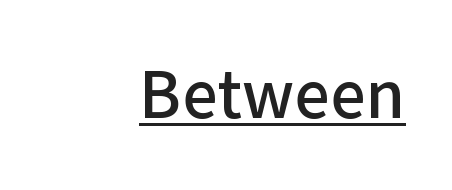
Q: Is the text italic (slanted)? A: No, it is upright.
Q: Is the typeface a serif or a sans-serif typeface? A: Sans-serif.
Q: Is the text underlined? A: Yes.
Q: How is the paragraph aligned? A: Right-aligned.
Q: Is the spacing between letters normal or unusually wide? A: Normal.
Q: Width (condensed, normal, or wide)? A: Normal.
Q: Stroke contrast? A: Low.
Q: x-height? A: Medium.
Q: Monospaced? A: No.
